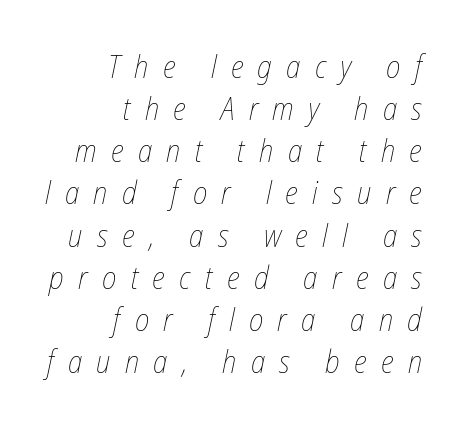
Q: Is the text bold? A: No.
Q: Is the text italic (slanted)? A: Yes, it leans right by about 12 degrees.
Q: Is the text underlined? A: No.
Q: How is the paragraph aligned? A: Right-aligned.
Q: Is the spacing between letters normal or unusually wide? A: Unusually wide.
Q: Is the spacing between lines tight, normal or loose? A: Normal.
Q: Width (condensed, normal, or wide)? A: Condensed.
Q: Stroke contrast? A: Low.
Q: x-height? A: Medium.
Q: Monospaced? A: No.
